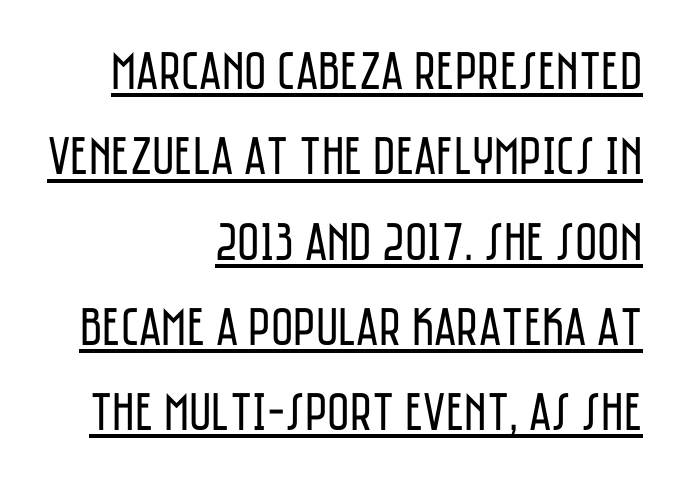
The image shows 54 px regular-weight, condensed sans-serif type, upright; set right-aligned, normal line spacing (1.58x), normal letter spacing, underlined; low stroke contrast and a large x-height.
